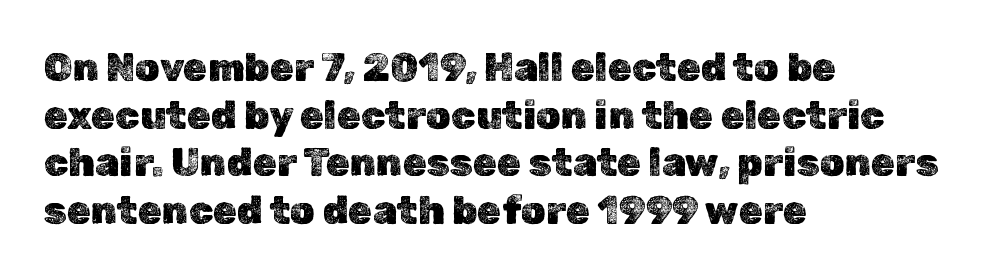
{"italic": "no", "width": "normal", "x_height": "medium", "monospaced": "no", "underline": "no", "align": "left", "line_spacing_ratio": 1.22, "letter_spacing": "normal", "letter_spacing_em": 0.0, "glyph_px": 39}
